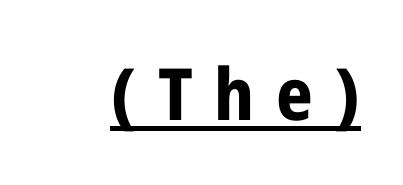
{"serif": "no", "italic": "no", "bold": "yes", "weight": "bold", "width": "condensed", "stroke_contrast": "low", "x_height": "medium", "monospaced": "no", "underline": "yes", "letter_spacing": "wide", "letter_spacing_em": 0.3, "glyph_px": 72}
